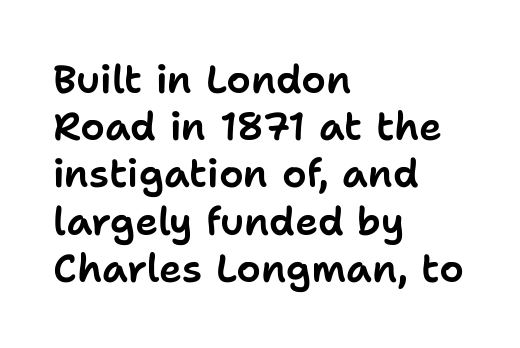
Q: Is the text italic (slanted)? A: No, it is upright.
Q: Is the typeface a serif or a sans-serif typeface? A: Sans-serif.
Q: Is the text underlined? A: No.
Q: How is the paragraph aligned? A: Left-aligned.
Q: Is the spacing between letters normal or unusually wide? A: Normal.
Q: Width (condensed, normal, or wide)? A: Normal.
Q: Stroke contrast? A: Low.
Q: x-height? A: Medium.
Q: Monospaced? A: No.
